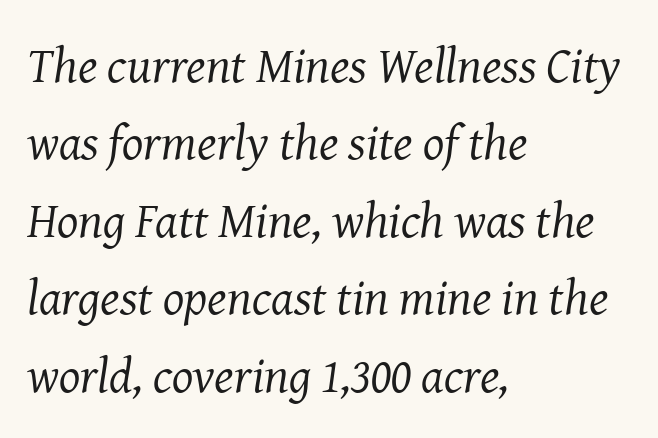
The image shows 50 px regular-weight serif type, italic (leaning right); set left-aligned, normal line spacing (1.55x), normal letter spacing, not underlined; medium stroke contrast and a medium x-height.
